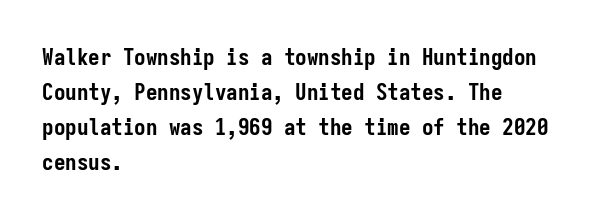
A normal amount of white space separates one row of letters from the next. The lines in this sample share a left origin and differ only in where they stop. Characters follow at the spacing the type designer built in. In terms of weight, the rendering is a true, heavy bold.
